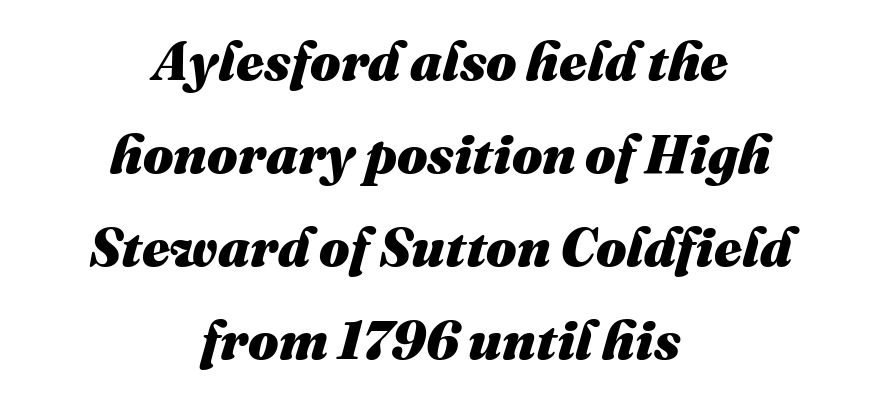
{"italic": "yes", "lean": "right", "slant_degrees": 16, "bold": "yes", "weight": "heavy", "width": "normal", "stroke_contrast": "medium", "x_height": "medium", "monospaced": "no", "underline": "no", "align": "center", "line_spacing_ratio": 1.72, "letter_spacing": "normal", "letter_spacing_em": 0.0, "glyph_px": 54}
